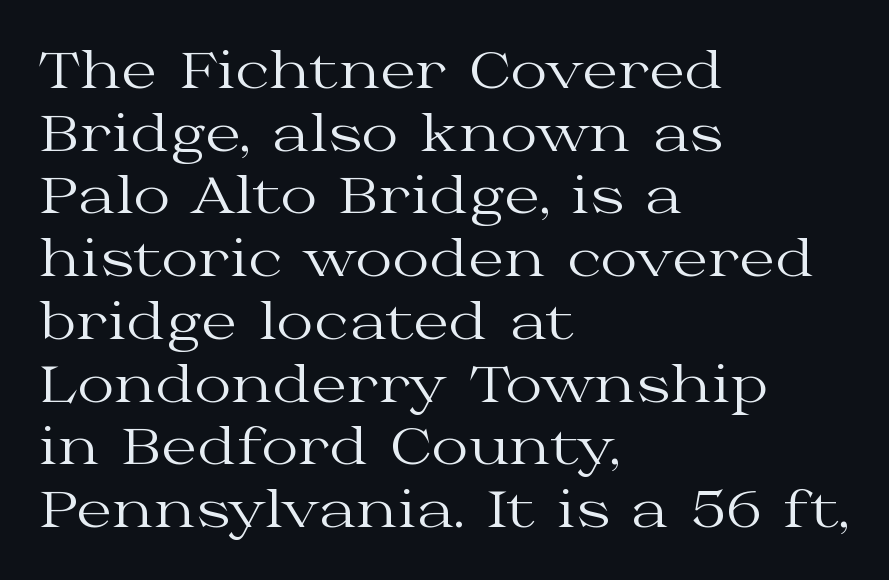
Q: Is the text bold? A: No.
Q: Is the text italic (slanted)? A: No, it is upright.
Q: Is the typeface a serif or a sans-serif typeface? A: Serif.
Q: Is the text underlined? A: No.
Q: How is the paragraph aligned? A: Left-aligned.
Q: Is the spacing between letters normal or unusually wide? A: Normal.
Q: Width (condensed, normal, or wide)? A: Wide.
Q: Stroke contrast? A: Medium.
Q: x-height? A: Medium.
Q: Monospaced? A: No.
